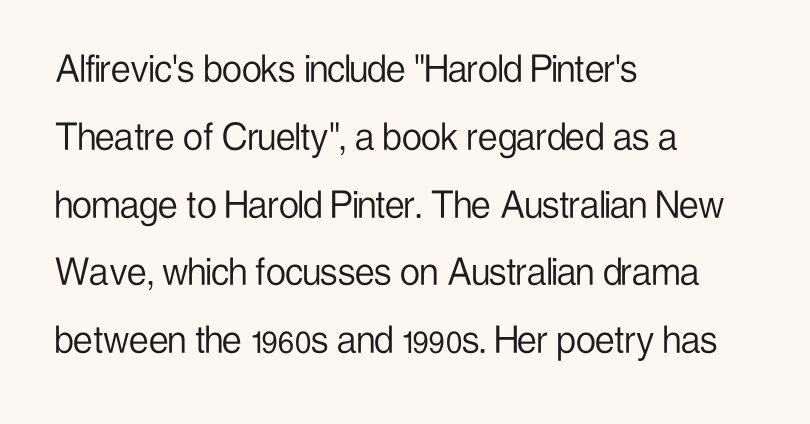
{"serif": "no", "italic": "no", "bold": "no", "weight": "light", "width": "condensed", "stroke_contrast": "low", "x_height": "medium", "monospaced": "no", "underline": "no", "align": "left", "line_spacing": "normal", "line_spacing_ratio": 1.54, "letter_spacing": "normal", "letter_spacing_em": 0.0, "glyph_px": 44}
